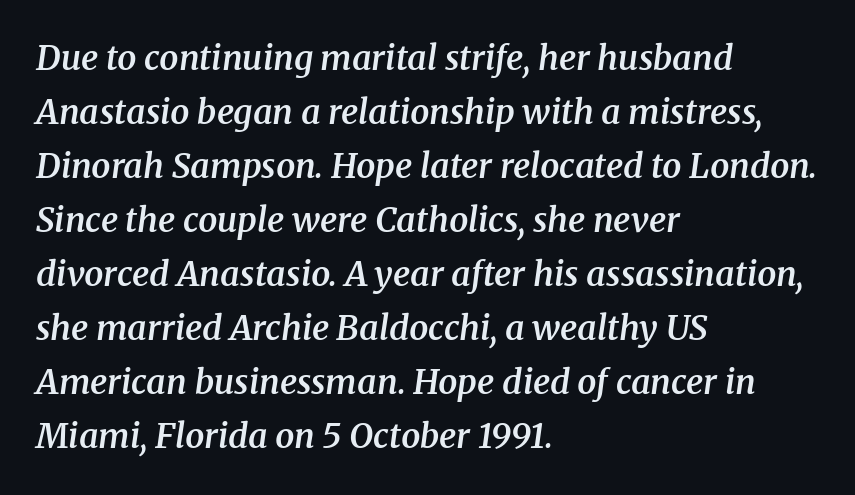
The image shows 34 px semibold serif type, italic (leaning right); set left-aligned, normal line spacing (1.59x), normal letter spacing, not underlined; medium stroke contrast and a medium x-height.
